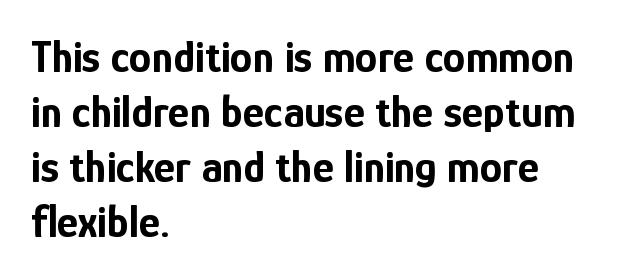
The image shows 45 px bold, condensed sans-serif type, upright; set left-aligned, line spacing 1.22x, normal letter spacing, not underlined; low stroke contrast and a medium x-height.
